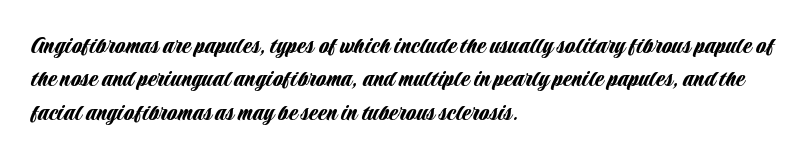
The image shows 26 px text type; set left-aligned, normal line spacing (1.28x), normal letter spacing, not underlined.
